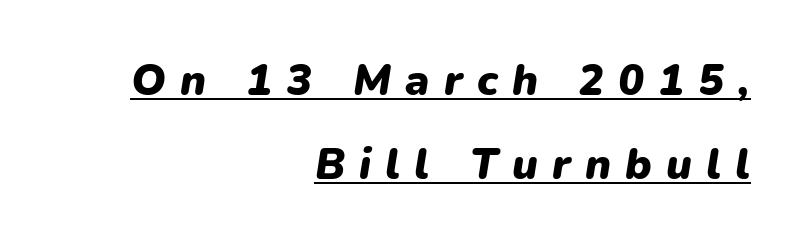
Q: Is the text bold? A: Yes.
Q: Is the text italic (slanted)? A: Yes, it leans right by about 9 degrees.
Q: Is the text underlined? A: Yes.
Q: How is the paragraph aligned? A: Right-aligned.
Q: Is the spacing between letters normal or unusually wide? A: Unusually wide.
Q: Is the spacing between lines tight, normal or loose? A: Loose.
Q: Width (condensed, normal, or wide)? A: Normal.
Q: Stroke contrast? A: Low.
Q: x-height? A: Medium.
Q: Monospaced? A: No.
